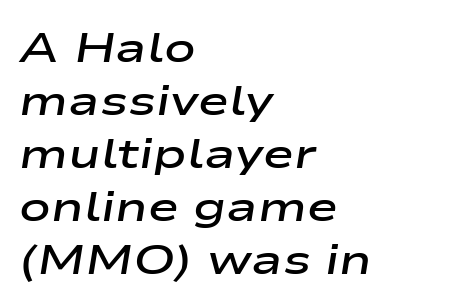
On the weight axis this lands at semibold, roughly 600. The passage shown stacks its lines at a standard gap. The typography opts for an oblique posture over an upright one. The paragraph shown leans on its left margin.
